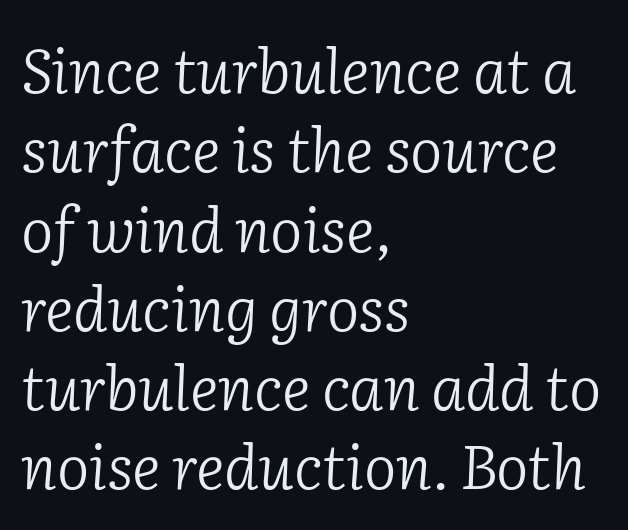
Q: Is the text bold? A: No.
Q: Is the text italic (slanted)? A: Yes, it leans right by about 2 degrees.
Q: Is the typeface a serif or a sans-serif typeface? A: Serif.
Q: Is the text underlined? A: No.
Q: How is the paragraph aligned? A: Left-aligned.
Q: Is the spacing between letters normal or unusually wide? A: Normal.
Q: Is the spacing between lines tight, normal or loose? A: Normal.
Q: Width (condensed, normal, or wide)? A: Normal.
Q: Stroke contrast? A: Low.
Q: x-height? A: Medium.
Q: Monospaced? A: No.
